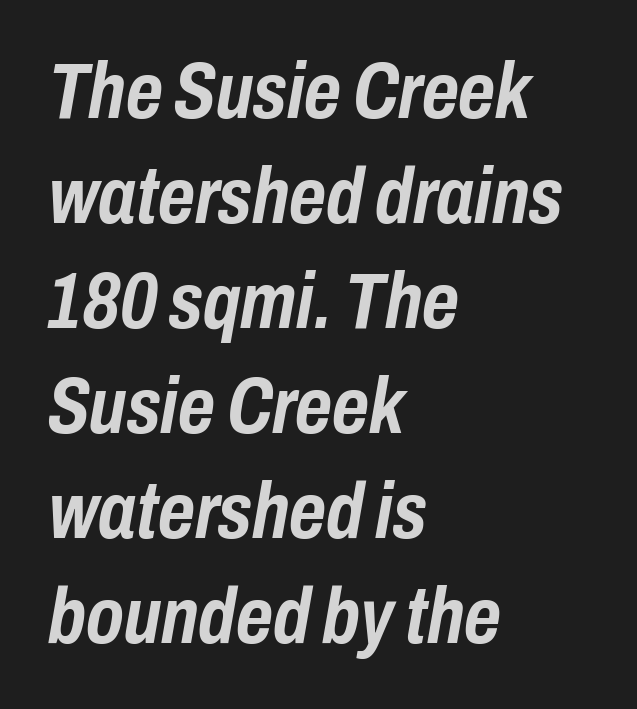
{"italic": "yes", "lean": "right", "slant_degrees": 10, "bold": "yes", "weight": "semibold", "width": "condensed", "stroke_contrast": "low", "x_height": "medium", "monospaced": "no", "underline": "no", "align": "left", "line_spacing": "normal", "line_spacing_ratio": 1.33, "letter_spacing": "normal", "letter_spacing_em": 0.0, "glyph_px": 79}
